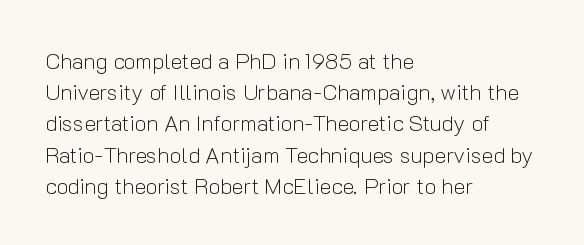
Q: Is the text bold? A: No.
Q: Is the text italic (slanted)? A: No, it is upright.
Q: Is the text underlined? A: No.
Q: How is the paragraph aligned? A: Left-aligned.
Q: Is the spacing between letters normal or unusually wide? A: Normal.
Q: Is the spacing between lines tight, normal or loose? A: Normal.
